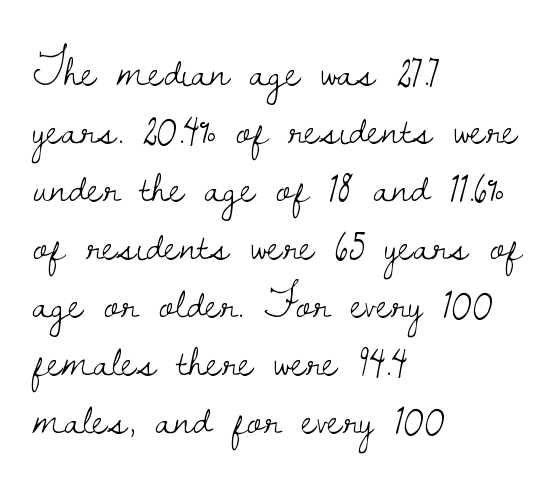
Q: Is the text bold? A: No.
Q: Is the text italic (slanted)? A: Yes.
Q: Is the typeface a serif or a sans-serif typeface? A: Serif.
Q: Is the text underlined? A: No.
Q: How is the paragraph aligned? A: Left-aligned.
Q: Is the spacing between letters normal or unusually wide? A: Normal.
Q: Is the spacing between lines tight, normal or loose? A: Normal.
Q: Width (condensed, normal, or wide)? A: Normal.
Q: Stroke contrast? A: Low.
Q: x-height? A: Small.
Q: Monospaced? A: No.
